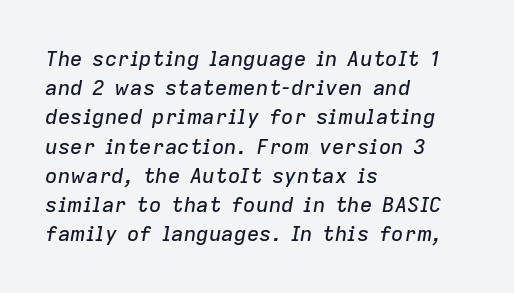
Unmarked baselines from the first word to the last. Italic? Definitely — the glyphs are oblique. Casual observation: everything's shoved over to the left. Observe the ordinary spacing: letters are neighbours, not strangers. Whoever set this chose a conventional vertical rhythm.
